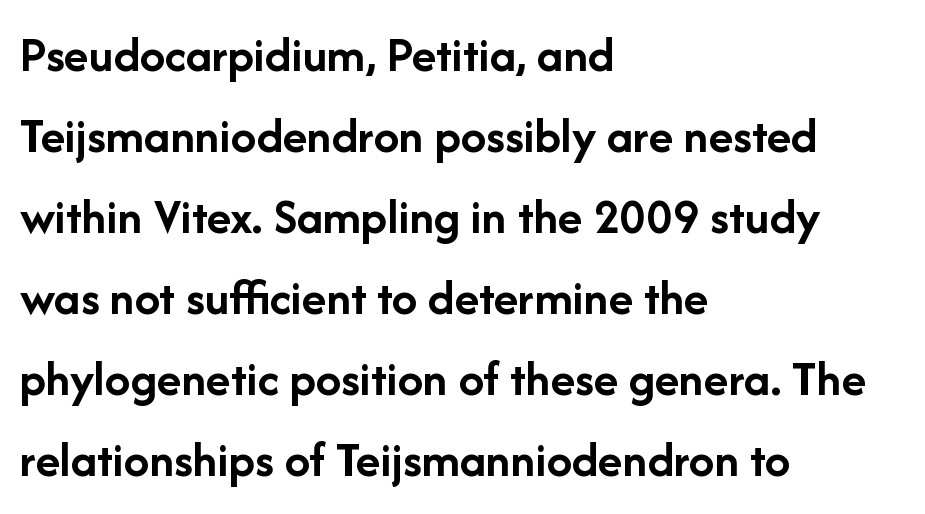
These lines are rendered in a variable-pitch font. Does the type have serifs? No, each stem ends abruptly. The letters stand straight up with perfectly vertical stems. Vertical spacing — default. Honestly, the letter spacing is just normal — you wouldn't notice it. Summary of weight: heavy, a full bold.
